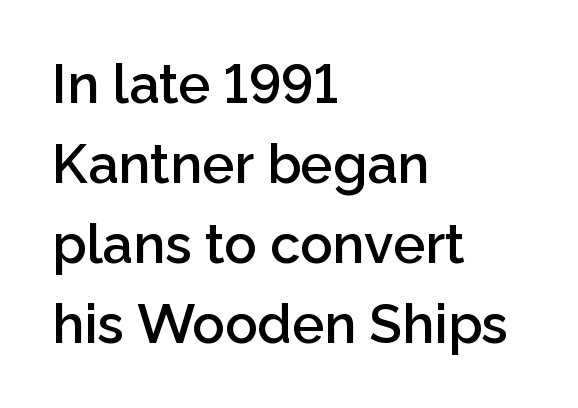
Q: Is the text bold? A: Semi-bold.
Q: Is the text italic (slanted)? A: No, it is upright.
Q: Is the typeface a serif or a sans-serif typeface? A: Sans-serif.
Q: Is the text underlined? A: No.
Q: How is the paragraph aligned? A: Left-aligned.
Q: Is the spacing between letters normal or unusually wide? A: Normal.
Q: Is the spacing between lines tight, normal or loose? A: Normal.
Q: Width (condensed, normal, or wide)? A: Normal.
Q: Stroke contrast? A: Low.
Q: x-height? A: Medium.
Q: Monospaced? A: No.
